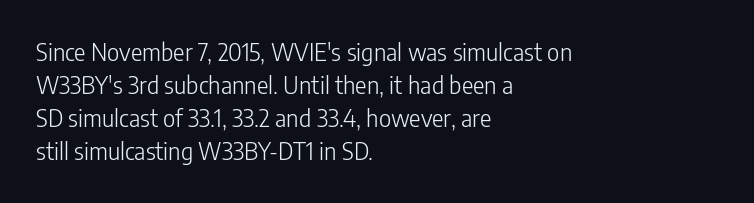
Q: Is the text bold? A: No.
Q: Is the text italic (slanted)? A: No, it is upright.
Q: Is the text underlined? A: No.
Q: How is the paragraph aligned? A: Left-aligned.
Q: Is the spacing between letters normal or unusually wide? A: Normal.
Q: Is the spacing between lines tight, normal or loose? A: Normal.
